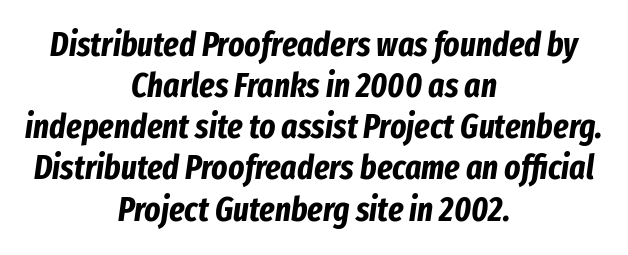
{"italic": "yes", "lean": "right", "slant_degrees": 8, "bold": "yes", "weight": "bold", "width": "condensed", "stroke_contrast": "low", "x_height": "medium", "monospaced": "no", "underline": "no", "align": "center", "line_spacing_ratio": 1.21, "letter_spacing": "normal", "letter_spacing_em": 0.0, "glyph_px": 34}
